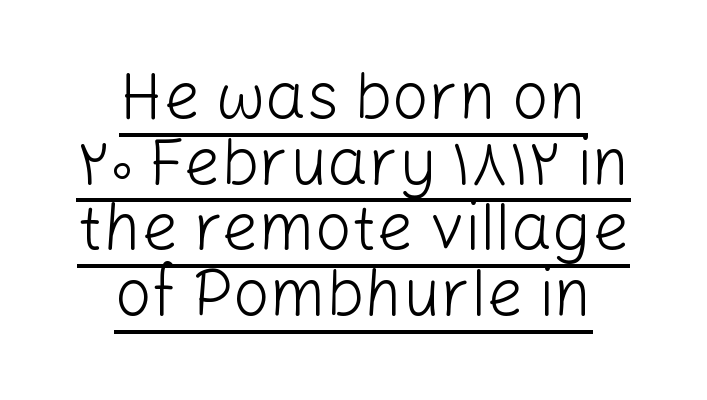
The image shows 65 px light sans-serif type, upright; set centered, tight line spacing (1.01x), normal letter spacing, underlined; low stroke contrast and a medium x-height.
